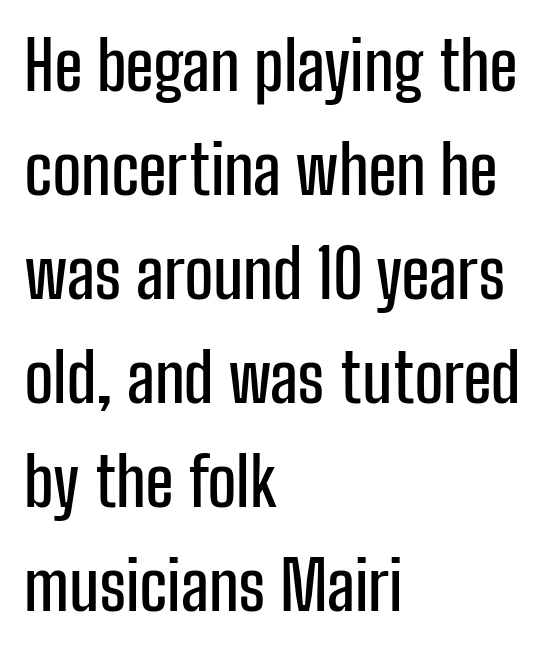
Q: Is the text italic (slanted)? A: No, it is upright.
Q: Is the typeface a serif or a sans-serif typeface? A: Sans-serif.
Q: Is the text underlined? A: No.
Q: How is the paragraph aligned? A: Left-aligned.
Q: Is the spacing between letters normal or unusually wide? A: Normal.
Q: Is the spacing between lines tight, normal or loose? A: Normal.
Q: Width (condensed, normal, or wide)? A: Condensed.
Q: Stroke contrast? A: Low.
Q: x-height? A: Medium.
Q: Monospaced? A: No.
